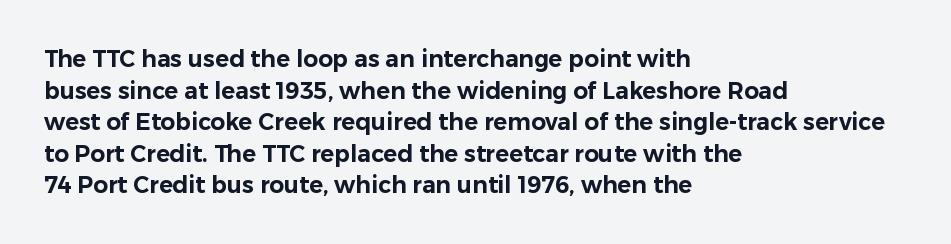
{"italic": "no", "underline": "no", "align": "left", "line_spacing": "normal", "line_spacing_ratio": 1.37, "letter_spacing": "normal", "letter_spacing_em": 0.0, "glyph_px": 23}
